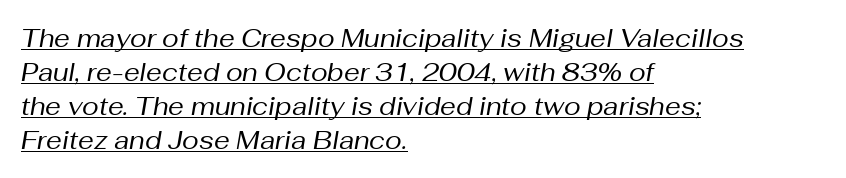
The typography opts for an oblique posture over an upright one. If you measured baseline to baseline, you'd find a middling distance. The typesetter has applied underlining to the passage shown. Stroke mass is kept to a normal reading level or below. Here the glyphs are tracked normally, forming tight word shapes.
